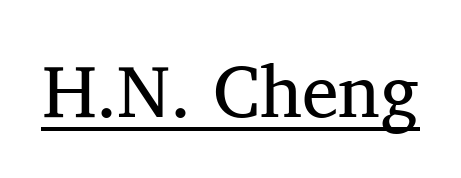
{"serif": "yes", "italic": "no", "bold": "no", "weight": "regular", "width": "normal", "stroke_contrast": "medium", "x_height": "medium", "monospaced": "no", "underline": "yes", "letter_spacing": "normal", "letter_spacing_em": 0.0, "glyph_px": 74}
